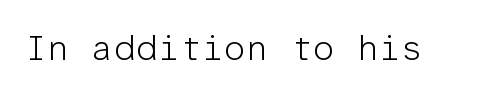
Q: Is the text bold? A: No.
Q: Is the text italic (slanted)? A: No, it is upright.
Q: Is the typeface a serif or a sans-serif typeface? A: Sans-serif.
Q: Is the text underlined? A: No.
Q: Is the spacing between letters normal or unusually wide? A: Normal.
Q: Width (condensed, normal, or wide)? A: Normal.
Q: Stroke contrast? A: Low.
Q: x-height? A: Medium.
Q: Monospaced? A: Yes.
